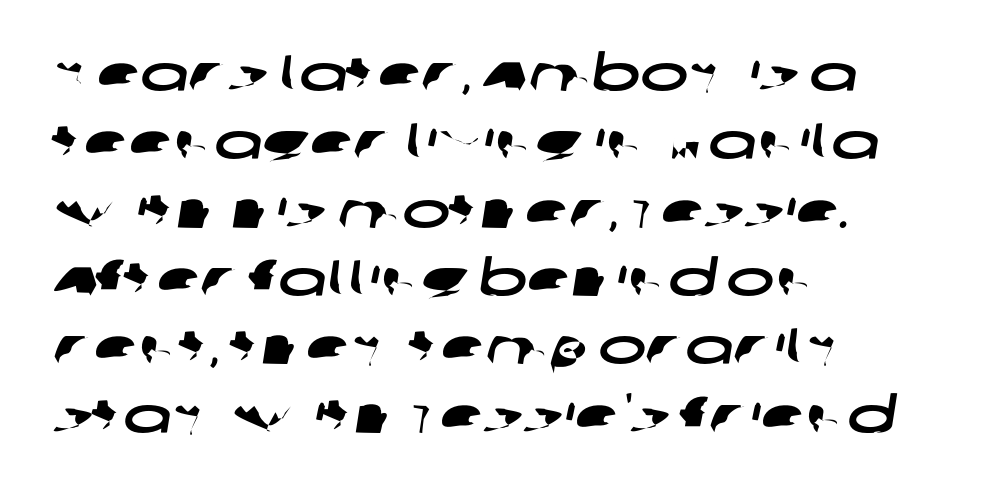
{"serif": "no", "width": "wide", "stroke_contrast": "low", "x_height": "large", "monospaced": "no", "underline": "no", "align": "left", "line_spacing": "normal", "line_spacing_ratio": 1.34, "letter_spacing": "normal", "letter_spacing_em": 0.0, "glyph_px": 51}
